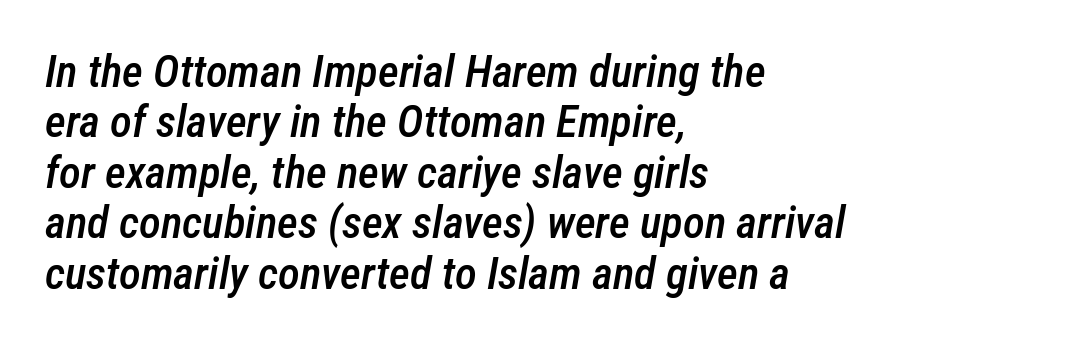
Would a proofreader flag this as italicized? Yes. The space between consecutive lines is stingy. Line beginnings align vertically; line endings do not. A clean baseline with only descenders dipping below it.
